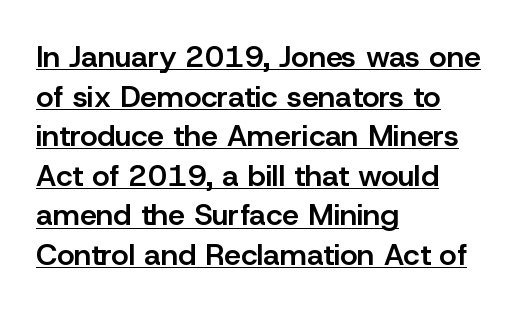
Is this a fixed-width face? No — the glyphs have proportional, varying widths. A sans-serif font was chosen for this passage. What decoration does the sample have? An underline. These words are printed semibold, heavier than regular yet not bold. Every character sits straight up, as roman type does.
